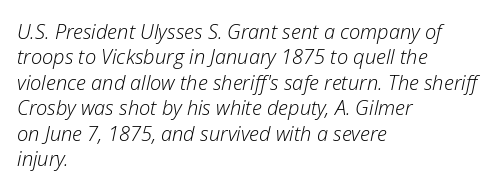
The image shows 20 px text type, italic (leaning right); set left-aligned, normal line spacing (1.27x), normal letter spacing, not underlined.
